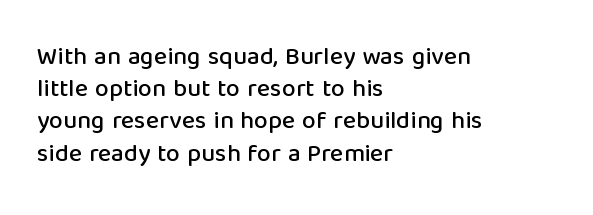
{"italic": "no", "underline": "no", "align": "left", "line_spacing": "normal", "line_spacing_ratio": 1.29, "letter_spacing": "normal", "letter_spacing_em": 0.0, "glyph_px": 25}
